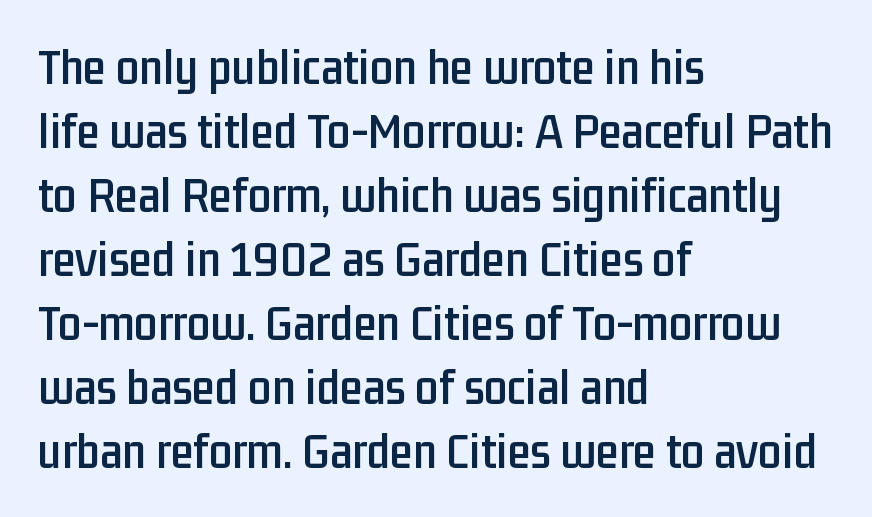
{"serif": "no", "italic": "no", "width": "condensed", "stroke_contrast": "low", "x_height": "medium", "monospaced": "no", "underline": "no", "align": "left", "line_spacing_ratio": 1.23, "letter_spacing": "normal", "letter_spacing_em": 0.0, "glyph_px": 52}
